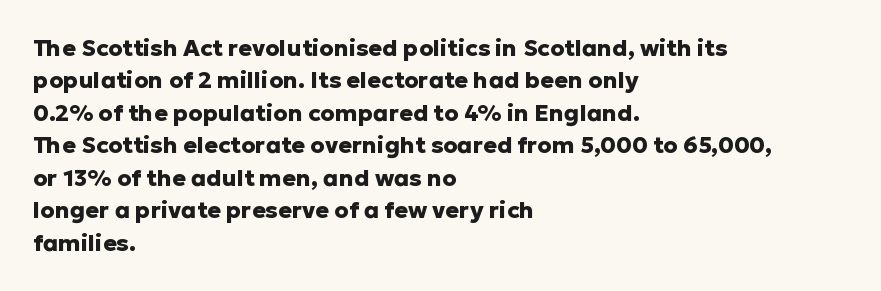
{"italic": "no", "bold": "yes", "underline": "no", "align": "left", "line_spacing": "normal", "line_spacing_ratio": 1.41, "letter_spacing": "normal", "letter_spacing_em": 0.0, "glyph_px": 23}
